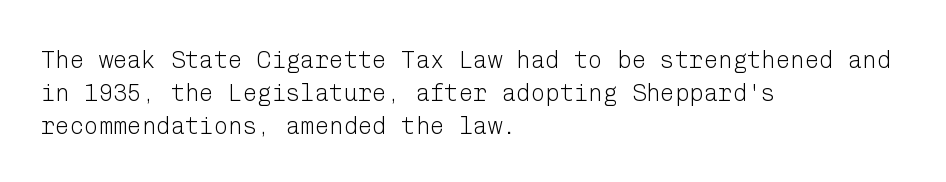
Q: Is the text bold? A: No.
Q: Is the text italic (slanted)? A: No, it is upright.
Q: Is the text underlined? A: No.
Q: How is the paragraph aligned? A: Left-aligned.
Q: Is the spacing between letters normal or unusually wide? A: Normal.
Q: Is the spacing between lines tight, normal or loose? A: Normal.
